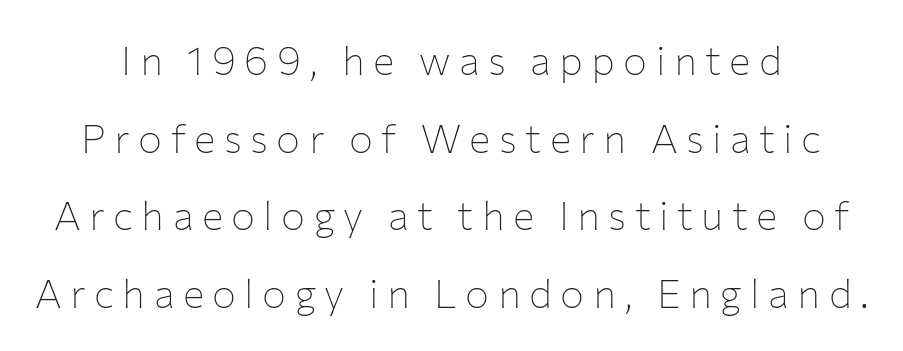
{"serif": "no", "italic": "no", "bold": "no", "weight": "thin", "width": "normal", "stroke_contrast": "low", "x_height": "medium", "monospaced": "no", "underline": "no", "line_spacing": "loose", "line_spacing_ratio": 1.94, "letter_spacing": "wide", "letter_spacing_em": 0.21, "glyph_px": 40}
